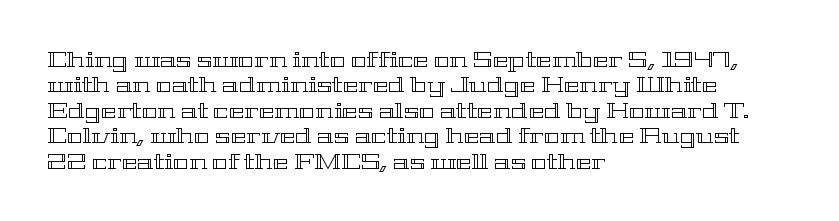
Q: Is the text italic (slanted)? A: No, it is upright.
Q: Is the text underlined? A: No.
Q: How is the paragraph aligned? A: Left-aligned.
Q: Is the spacing between letters normal or unusually wide? A: Normal.
